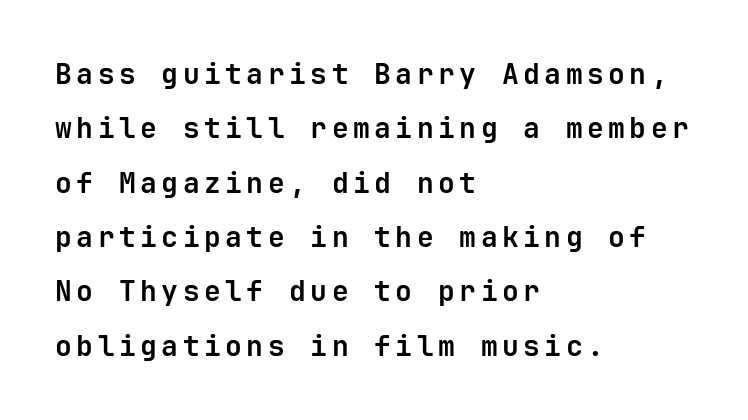
Q: Is the text bold? A: Yes.
Q: Is the text italic (slanted)? A: No, it is upright.
Q: Is the typeface a serif or a sans-serif typeface? A: Sans-serif.
Q: Is the text underlined? A: No.
Q: How is the paragraph aligned? A: Left-aligned.
Q: Is the spacing between lines tight, normal or loose? A: Loose.
Q: Width (condensed, normal, or wide)? A: Normal.
Q: Stroke contrast? A: Low.
Q: x-height? A: Medium.
Q: Monospaced? A: Yes.
